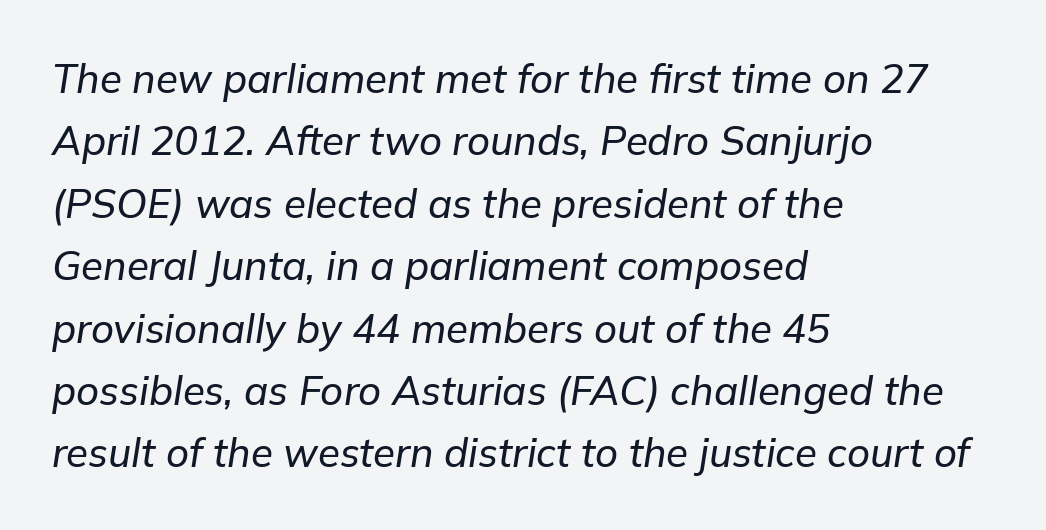
The rendering applies a slant to the glyphs. Horizontally, the lines are justified to the leading edge only. Each letter keeps its own natural width here, so spacing adapts to shape. Evenly set lines give the paragraph a standard silhouette. No extra tracking has been applied to these lines.
